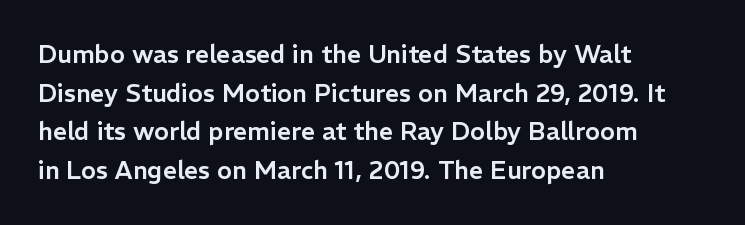
Q: Is the text italic (slanted)? A: No, it is upright.
Q: Is the text underlined? A: No.
Q: How is the paragraph aligned? A: Left-aligned.
Q: Is the spacing between letters normal or unusually wide? A: Normal.
Q: Is the spacing between lines tight, normal or loose? A: Normal.
